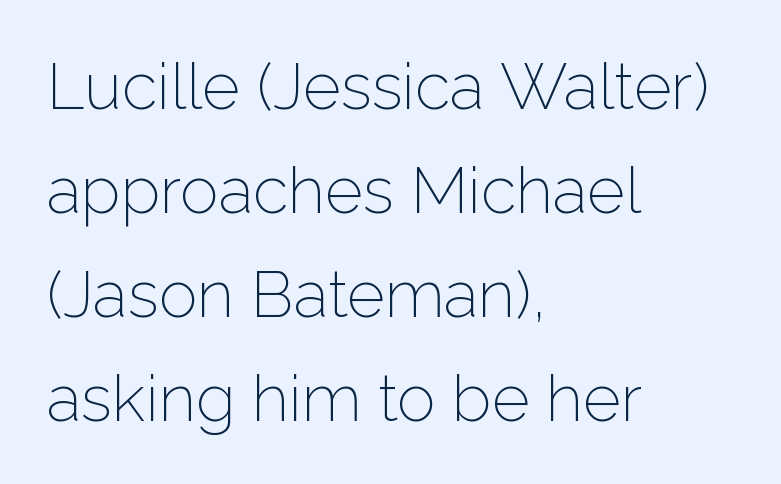
{"serif": "no", "italic": "no", "bold": "no", "weight": "light", "width": "normal", "stroke_contrast": "low", "x_height": "medium", "monospaced": "no", "underline": "no", "align": "left", "line_spacing": "normal", "line_spacing_ratio": 1.6, "letter_spacing": "normal", "letter_spacing_em": 0.0, "glyph_px": 65}
